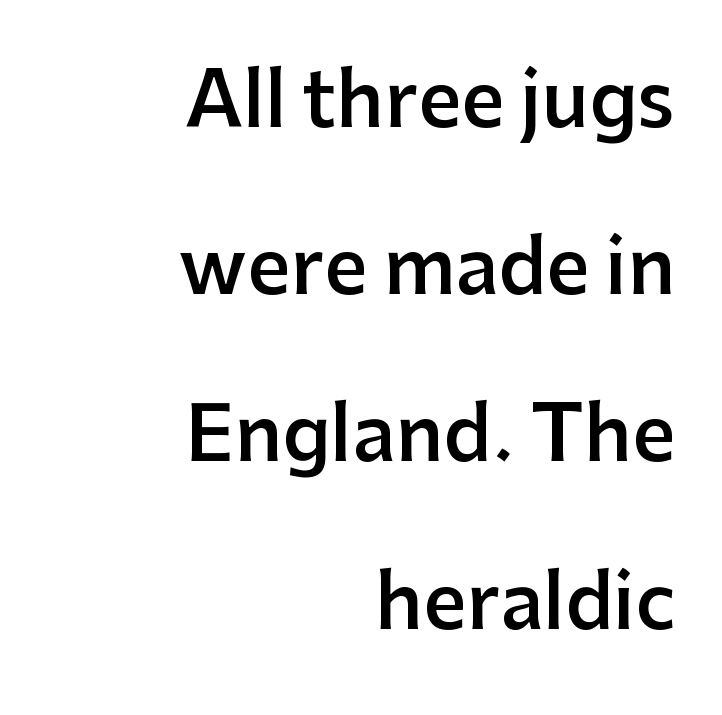
Q: Is the text bold? A: Semi-bold.
Q: Is the text italic (slanted)? A: No, it is upright.
Q: Is the typeface a serif or a sans-serif typeface? A: Sans-serif.
Q: Is the text underlined? A: No.
Q: How is the paragraph aligned? A: Right-aligned.
Q: Is the spacing between letters normal or unusually wide? A: Normal.
Q: Is the spacing between lines tight, normal or loose? A: Loose.
Q: Width (condensed, normal, or wide)? A: Normal.
Q: Stroke contrast? A: Low.
Q: x-height? A: Medium.
Q: Monospaced? A: No.
